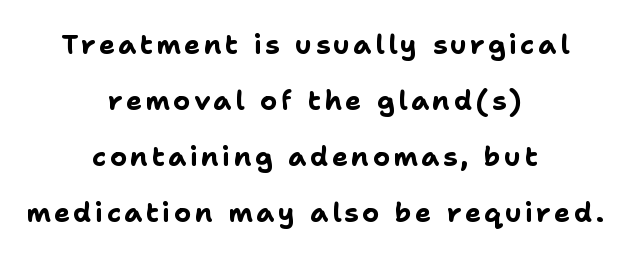
{"italic": "no", "bold": "yes", "underline": "no", "align": "center", "line_spacing": "loose", "line_spacing_ratio": 2.07, "glyph_px": 27}
